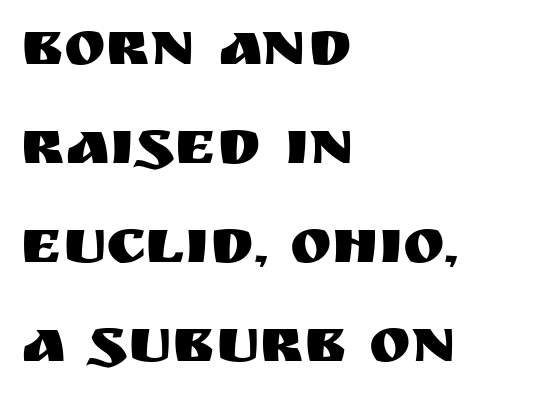
Words appear dense and cohesive because spacing is normal. Rows of type keep a routine distance in the vertical direction. The letters stand upright; this is a roman face. Varying glyph widths throughout — classic text-font behaviour. Every row of glyphs begins at an identical x-position on the left. Is this a sans? Yes — the strokes have no serifs.
